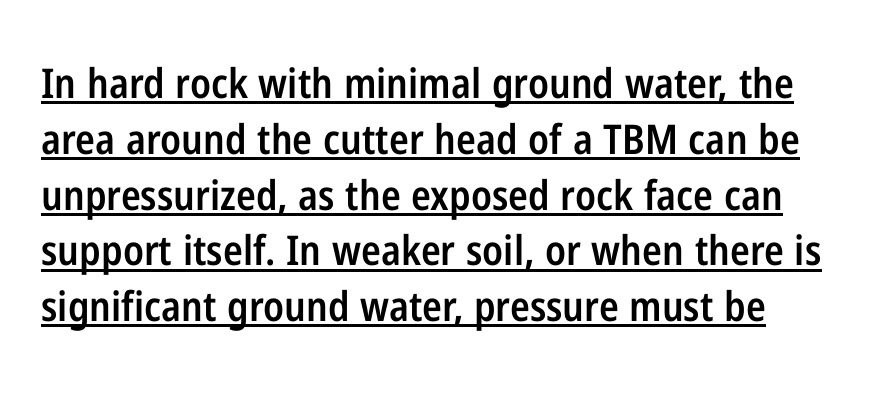
Successive baselines arrive at the customary interval. Heft: intermediate — a semibold. The face used here is proportionally spaced, like ordinary book or web type. Posture: vertical. Students, observe the line beneath the letters — that is underlining. Is this a sans? Yes — the strokes have no serifs.
